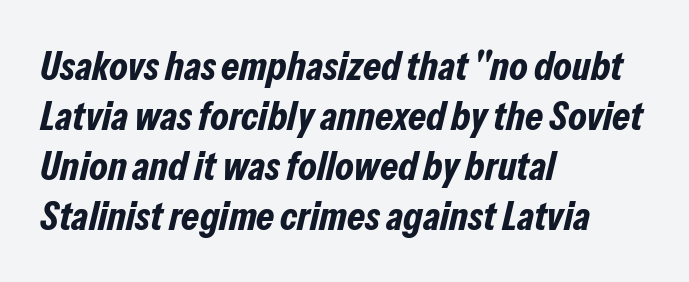
{"italic": "yes", "lean": "right", "slant_degrees": 13, "bold": "yes", "weight": "bold", "width": "condensed", "stroke_contrast": "low", "x_height": "medium", "monospaced": "no", "underline": "no", "align": "left", "line_spacing_ratio": 1.22, "letter_spacing": "normal", "letter_spacing_em": 0.0, "glyph_px": 41}
